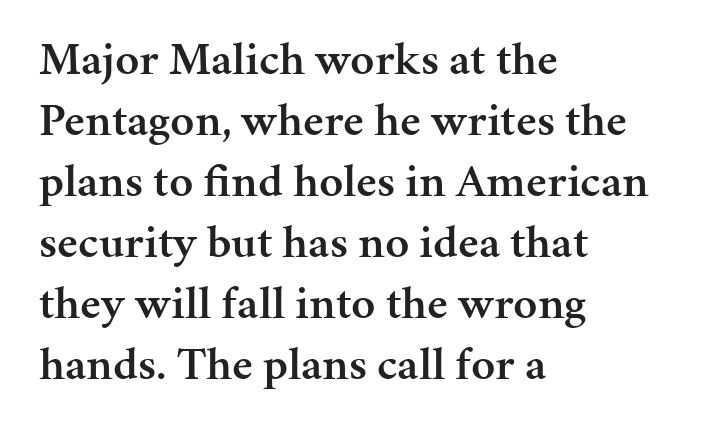
The image shows 47 px semibold serif type, upright; set left-aligned, normal line spacing (1.3x), normal letter spacing, not underlined; medium stroke contrast and a medium x-height.
